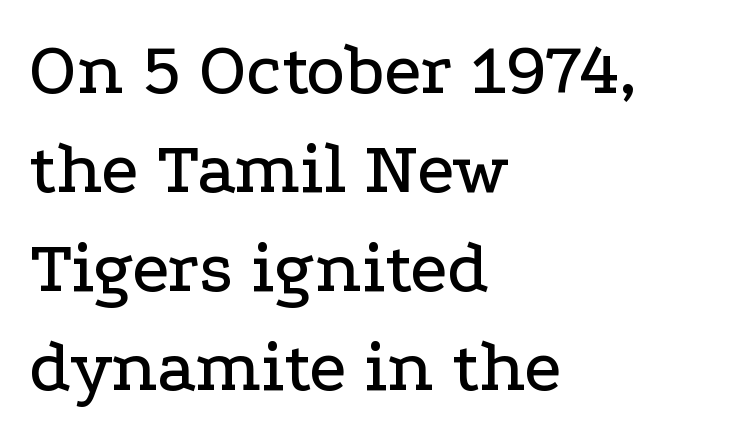
The image shows 74 px wide serif type, upright; set left-aligned, normal line spacing (1.34x), normal letter spacing, not underlined; low stroke contrast and a medium x-height.
